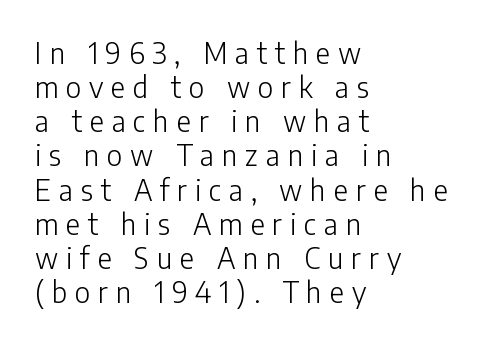
Q: Is the text bold? A: No.
Q: Is the text italic (slanted)? A: No, it is upright.
Q: Is the typeface a serif or a sans-serif typeface? A: Sans-serif.
Q: Is the text underlined? A: No.
Q: How is the paragraph aligned? A: Left-aligned.
Q: Is the spacing between letters normal or unusually wide? A: Unusually wide.
Q: Width (condensed, normal, or wide)? A: Normal.
Q: Stroke contrast? A: Low.
Q: x-height? A: Medium.
Q: Monospaced? A: No.
